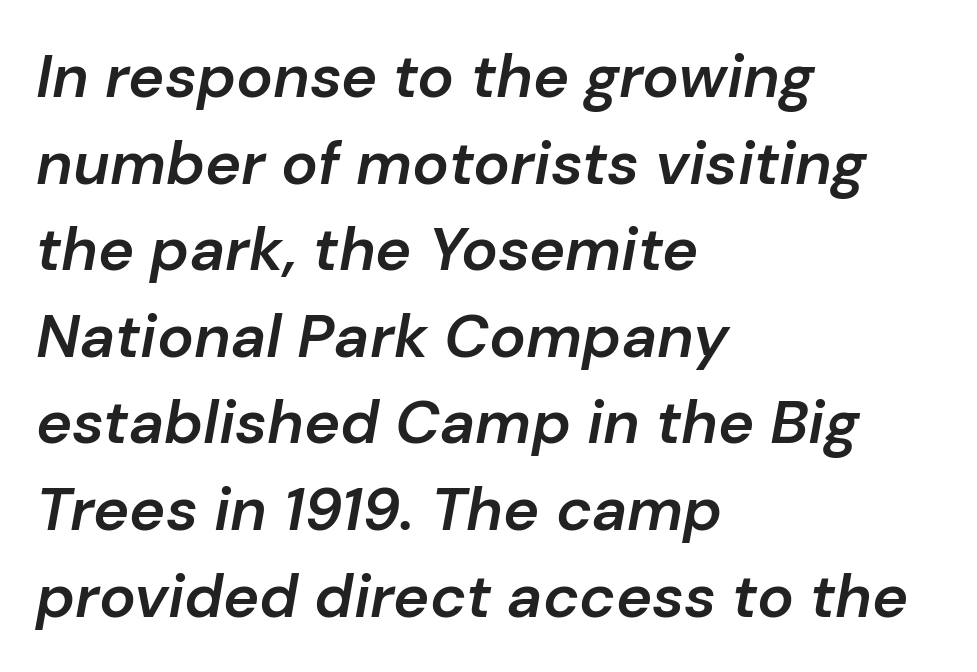
Q: Is the text bold? A: Semi-bold.
Q: Is the text italic (slanted)? A: Yes, it leans right by about 10 degrees.
Q: Is the text underlined? A: No.
Q: How is the paragraph aligned? A: Left-aligned.
Q: Is the spacing between letters normal or unusually wide? A: Normal.
Q: Is the spacing between lines tight, normal or loose? A: Normal.
Q: Width (condensed, normal, or wide)? A: Normal.
Q: Stroke contrast? A: Low.
Q: x-height? A: Medium.
Q: Monospaced? A: No.
